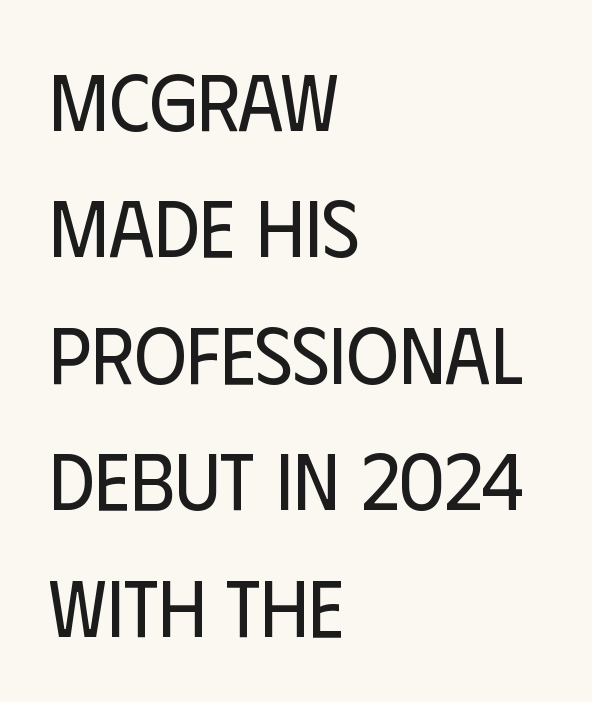
The words here are not underlined. One-word summary of the alignment: left. The letters stand upright; this is a roman face. This sample has the flowing, uneven cadence of proportional lettering. These lines keep a tight, regular rhythm from letter to letter. Observe the absence of serifs on each vertical stroke in this sample.
